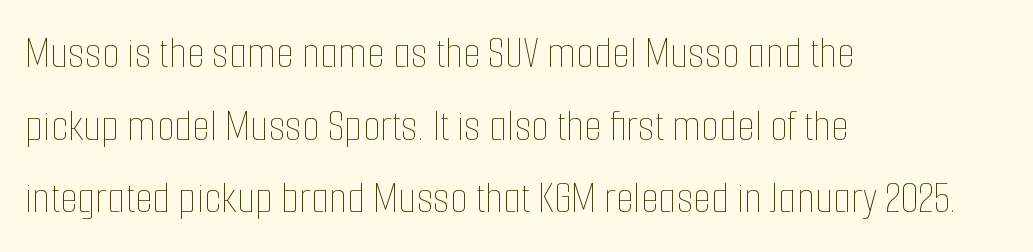
Teacher's note: observe the even left margin — that is flush-left alignment. Honestly, the row spacing looks completely unremarkable. Stroke mass is kept to a normal reading level or below. This rendering features lettering with no underline. The specimen reads as upright at a glance.
